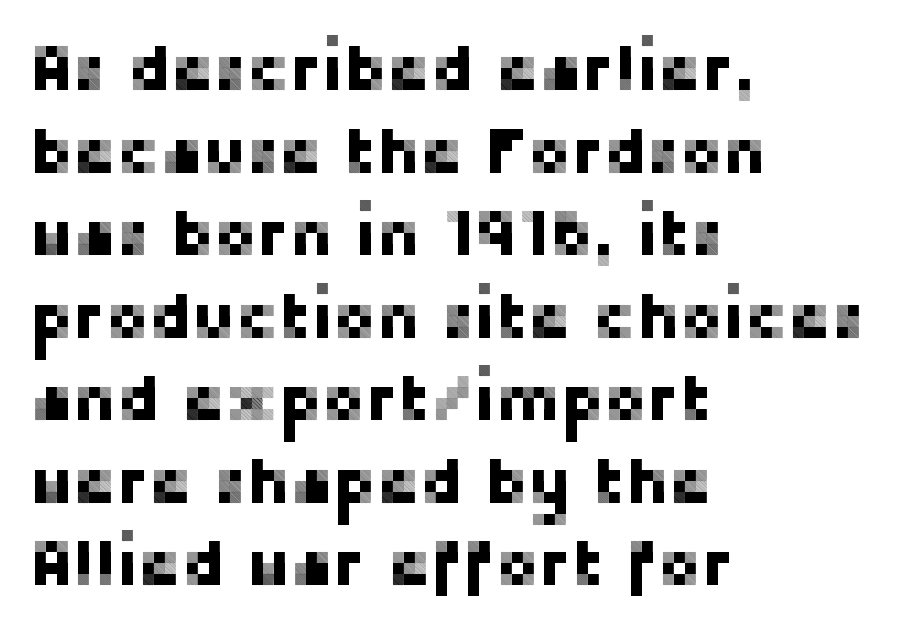
A typesetter would call this zero additional tracking. No italicization has been applied; the sample stays upright. The glyphs in this specimen are sans serif. The lines are quadded left.
